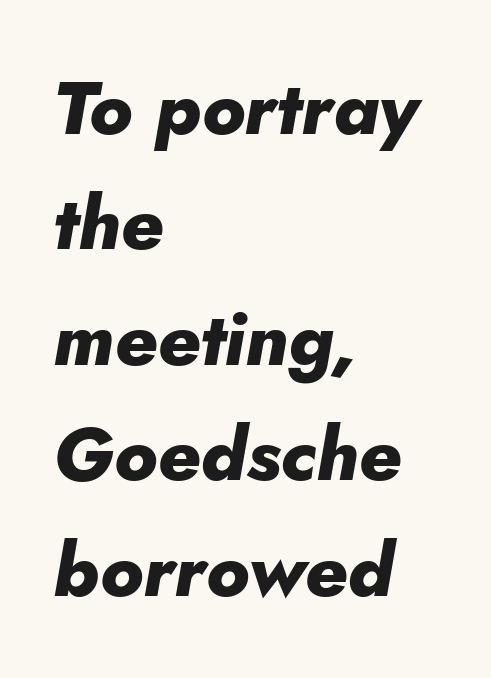
The image shows 75 px heavy type, italic (leaning right); set left-aligned, normal line spacing (1.54x), normal letter spacing, not underlined; low stroke contrast and a small x-height.
